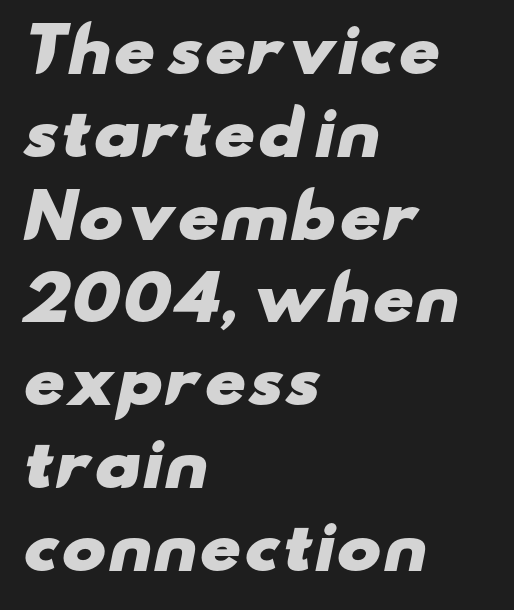
Q: Is the text bold? A: Yes.
Q: Is the typeface a serif or a sans-serif typeface? A: Sans-serif.
Q: Is the text underlined? A: No.
Q: How is the paragraph aligned? A: Left-aligned.
Q: Is the spacing between letters normal or unusually wide? A: Normal.
Q: Is the spacing between lines tight, normal or loose? A: Normal.
Q: Width (condensed, normal, or wide)? A: Wide.
Q: Stroke contrast? A: Low.
Q: x-height? A: Small.
Q: Monospaced? A: No.
